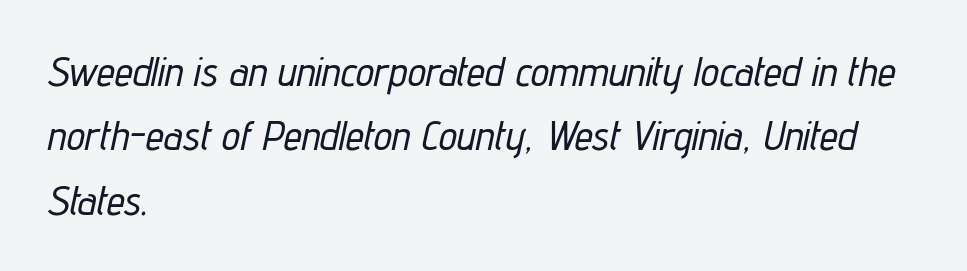
No word sits above an underline. The rows are spaced the way most documents space them. Is this a fixed-width face? No — the glyphs have proportional, varying widths. Characters are canted at an angle relative to the baseline's perpendicular. The paragraph shown leans on its left margin. Characters follow at the spacing the type designer built in.
